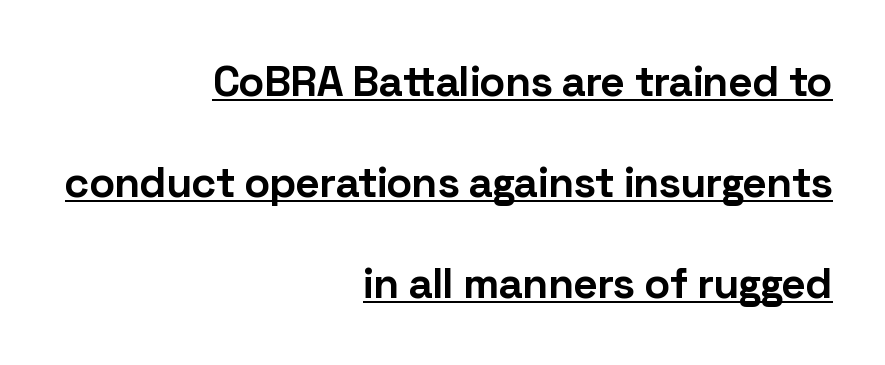
Q: Is the text bold? A: Yes.
Q: Is the text italic (slanted)? A: No, it is upright.
Q: Is the typeface a serif or a sans-serif typeface? A: Sans-serif.
Q: Is the text underlined? A: Yes.
Q: How is the paragraph aligned? A: Right-aligned.
Q: Is the spacing between letters normal or unusually wide? A: Normal.
Q: Is the spacing between lines tight, normal or loose? A: Loose.
Q: Width (condensed, normal, or wide)? A: Normal.
Q: Stroke contrast? A: Low.
Q: x-height? A: Medium.
Q: Monospaced? A: No.
